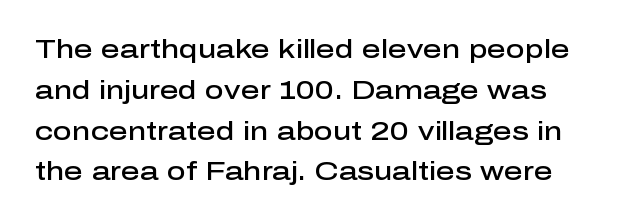
Q: Is the text bold? A: Semi-bold.
Q: Is the text italic (slanted)? A: No, it is upright.
Q: Is the text underlined? A: No.
Q: Is the spacing between letters normal or unusually wide? A: Normal.
Q: Is the spacing between lines tight, normal or loose? A: Normal.
